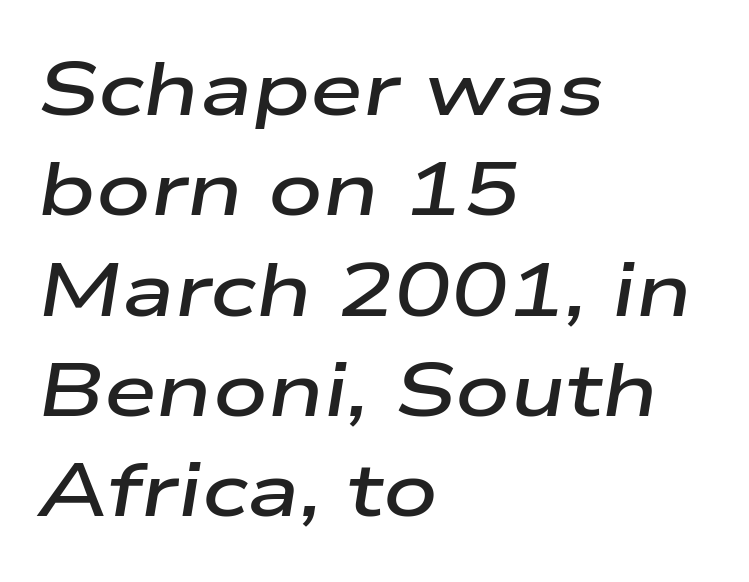
Q: Is the text bold? A: Semi-bold.
Q: Is the text italic (slanted)? A: Yes, it leans right by about 9 degrees.
Q: Is the text underlined? A: No.
Q: How is the paragraph aligned? A: Left-aligned.
Q: Is the spacing between letters normal or unusually wide? A: Normal.
Q: Is the spacing between lines tight, normal or loose? A: Normal.
Q: Width (condensed, normal, or wide)? A: Wide.
Q: Stroke contrast? A: Low.
Q: x-height? A: Medium.
Q: Monospaced? A: No.
